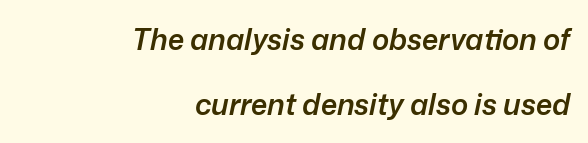
{"italic": "yes", "lean": "right", "slant_degrees": 12, "bold": "semi", "weight": "semibold", "width": "normal", "stroke_contrast": "low", "x_height": "medium", "monospaced": "no", "underline": "no", "align": "right", "line_spacing": "loose", "line_spacing_ratio": 2.23, "letter_spacing": "normal", "letter_spacing_em": 0.0, "glyph_px": 29}
